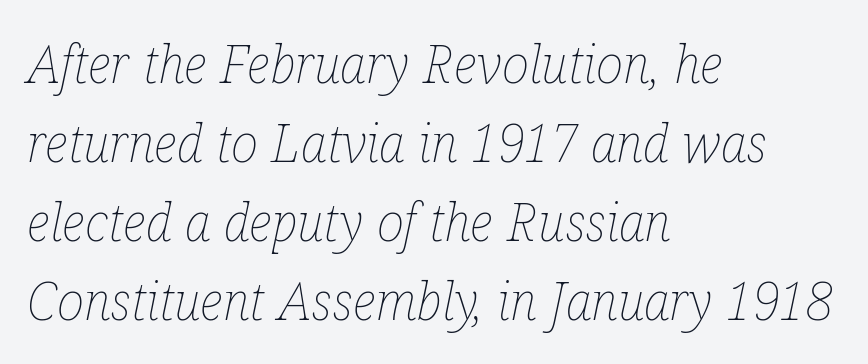
The image shows 52 px thin, condensed type, italic (leaning right); set left-aligned, normal line spacing (1.52x), normal letter spacing, not underlined; low stroke contrast and a medium x-height.
